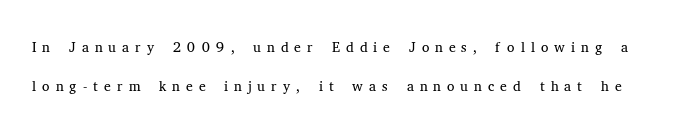
Q: Is the text bold? A: No.
Q: Is the text italic (slanted)? A: No, it is upright.
Q: Is the text underlined? A: No.
Q: Is the spacing between letters normal or unusually wide? A: Unusually wide.
